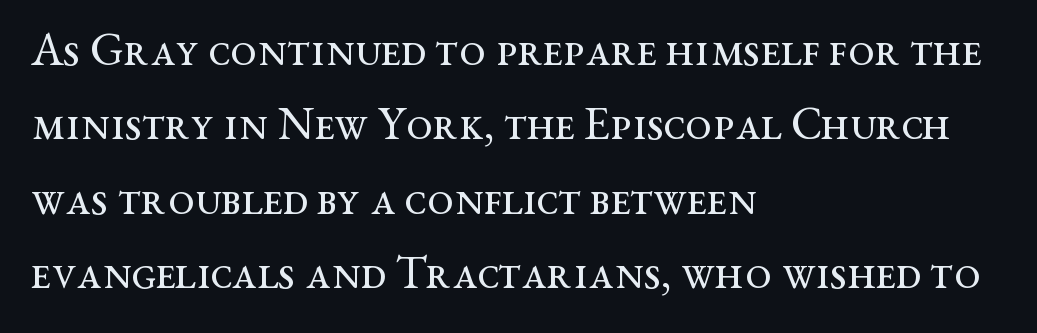
Q: Is the text bold? A: No.
Q: Is the text italic (slanted)? A: No, it is upright.
Q: Is the typeface a serif or a sans-serif typeface? A: Serif.
Q: Is the text underlined? A: No.
Q: How is the paragraph aligned? A: Left-aligned.
Q: Is the spacing between letters normal or unusually wide? A: Normal.
Q: Is the spacing between lines tight, normal or loose? A: Normal.
Q: Width (condensed, normal, or wide)? A: Wide.
Q: Stroke contrast? A: Medium.
Q: x-height? A: Medium.
Q: Monospaced? A: No.
